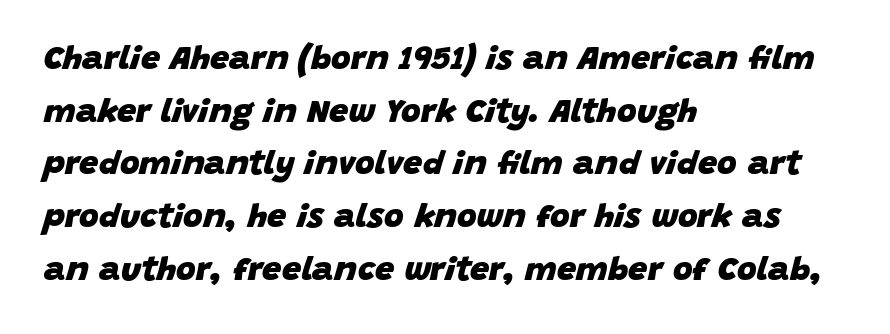
Does the weight exceed regular? Yes, all the way to bold. This sample keeps an unexceptional amount of space between lines. Look at the tracking — it's just the regular setting, nothing added. The passage shown is not underscored anywhere.
